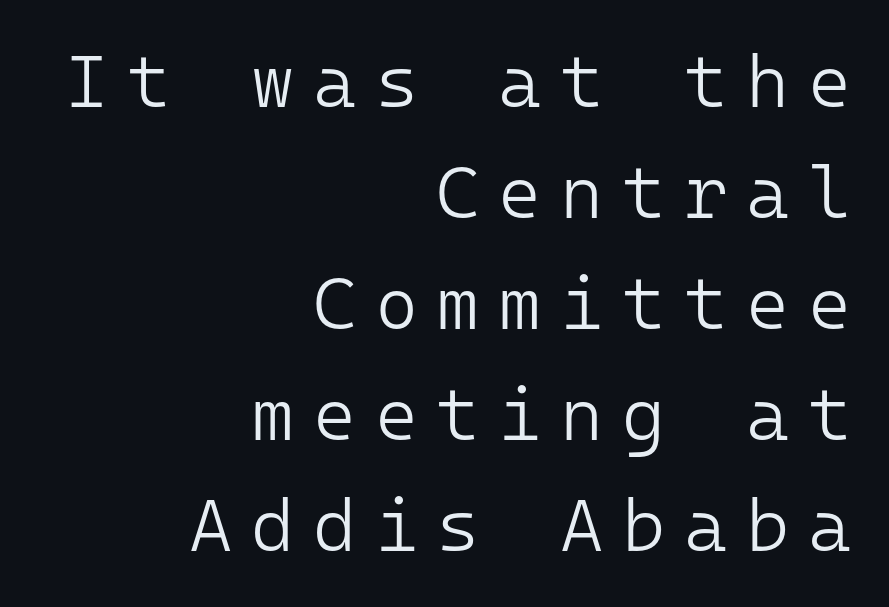
{"serif": "no", "italic": "no", "bold": "no", "weight": "light", "width": "normal", "stroke_contrast": "low", "x_height": "medium", "monospaced": "yes", "underline": "no", "align": "right", "line_spacing": "normal", "line_spacing_ratio": 1.5, "letter_spacing": "wide", "letter_spacing_em": 0.25, "glyph_px": 74}
